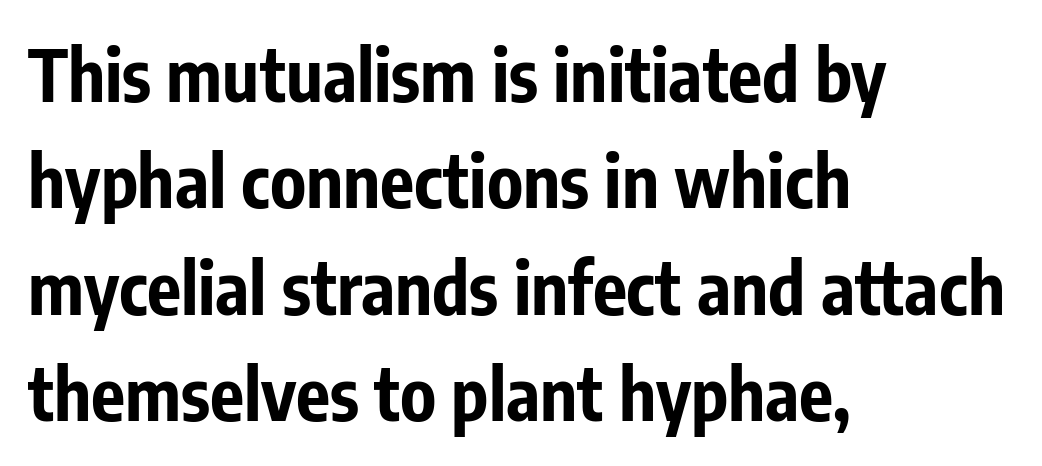
Q: Is the text bold? A: Yes.
Q: Is the text italic (slanted)? A: No, it is upright.
Q: Is the typeface a serif or a sans-serif typeface? A: Sans-serif.
Q: Is the text underlined? A: No.
Q: How is the paragraph aligned? A: Left-aligned.
Q: Is the spacing between letters normal or unusually wide? A: Normal.
Q: Is the spacing between lines tight, normal or loose? A: Normal.
Q: Width (condensed, normal, or wide)? A: Condensed.
Q: Stroke contrast? A: Low.
Q: x-height? A: Medium.
Q: Monospaced? A: No.
